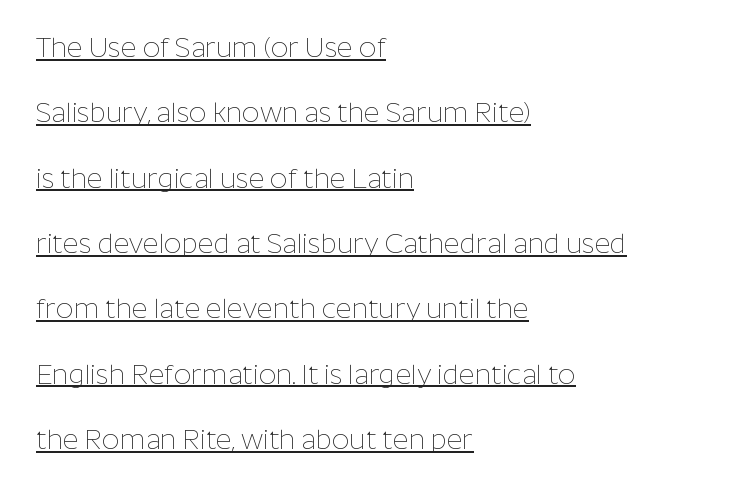
The specimen reads as upright at a glance. The lines in this sample share a left origin and differ only in where they stop. On a weight scale, this lands at 450 or below. A typesetter would call this zero additional tracking. Students, observe: this is what heavily led, spacious text looks like.
